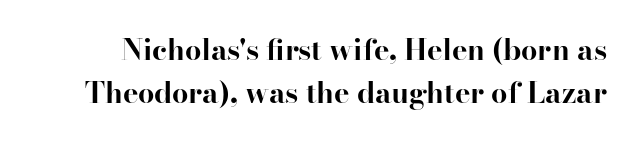
{"serif": "yes", "italic": "no", "bold": "yes", "weight": "bold", "width": "normal", "stroke_contrast": "high", "x_height": "small", "monospaced": "no", "underline": "no", "line_spacing": "normal", "line_spacing_ratio": 1.5, "letter_spacing": "normal", "letter_spacing_em": 0.0, "glyph_px": 29}
